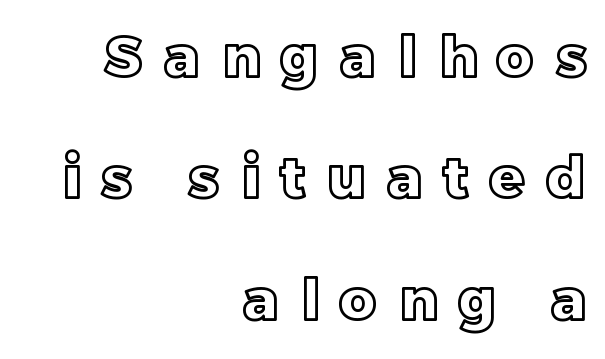
{"italic": "no", "width": "normal", "x_height": "large", "monospaced": "no", "underline": "no", "align": "right", "line_spacing": "loose", "line_spacing_ratio": 2.13, "letter_spacing": "wide", "letter_spacing_em": 0.38, "glyph_px": 57}
